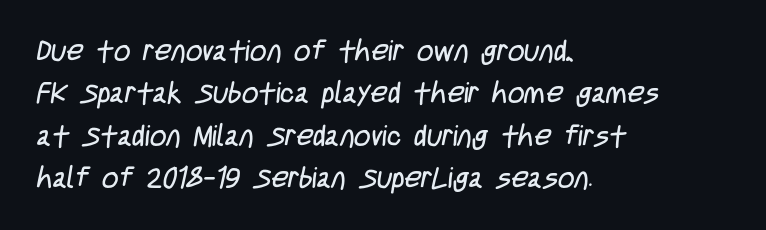
The image shows 29 px regular-weight, condensed sans-serif type; set left-aligned, normal line spacing (1.46x), normal letter spacing, not underlined; low stroke contrast and a large x-height.
